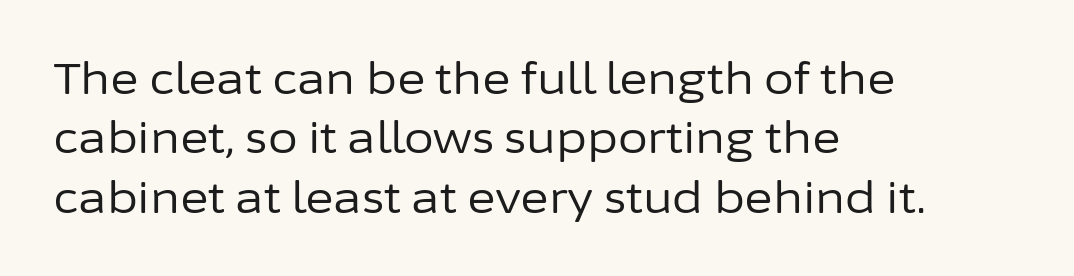
Are there feet on the stems? There aren't — it's a sans. The passage shown is typed in a proportional face where columns would drift. These lines keep a tight, regular rhythm from letter to letter. The letters stand upright; this is a roman face. Where is the straight margin? On the left. Normally led — the rows are evenly, conventionally spaced.
